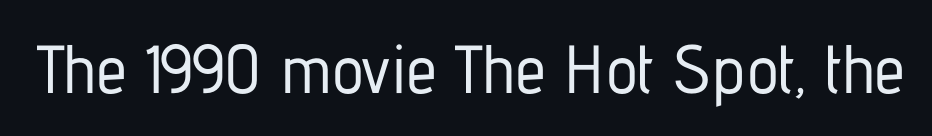
The image shows 68 px condensed sans-serif type, upright; set normal letter spacing, not underlined; low stroke contrast and a medium x-height.
